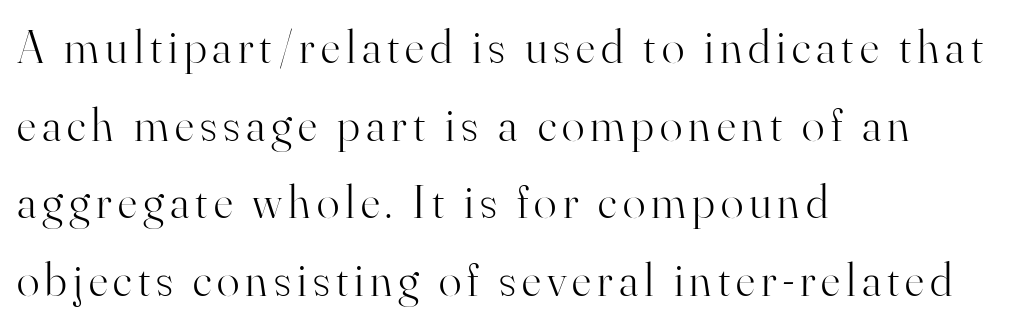
Q: Is the text bold? A: No.
Q: Is the text italic (slanted)? A: No, it is upright.
Q: Is the typeface a serif or a sans-serif typeface? A: Serif.
Q: Is the text underlined? A: No.
Q: How is the paragraph aligned? A: Left-aligned.
Q: Is the spacing between lines tight, normal or loose? A: Normal.
Q: Width (condensed, normal, or wide)? A: Normal.
Q: Stroke contrast? A: High.
Q: x-height? A: Small.
Q: Monospaced? A: No.
